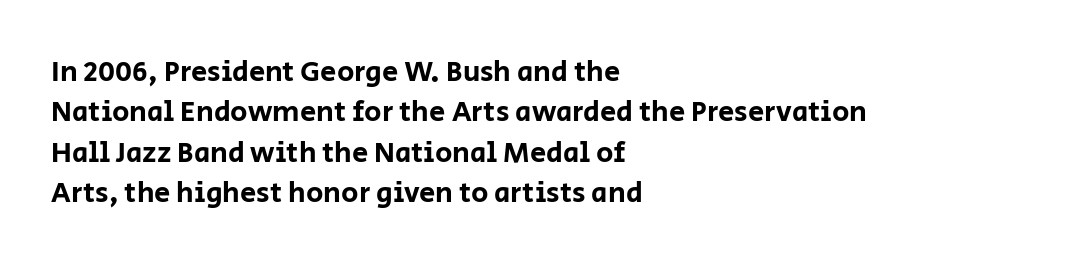
Q: Is the text italic (slanted)? A: No, it is upright.
Q: Is the typeface a serif or a sans-serif typeface? A: Sans-serif.
Q: Is the text underlined? A: No.
Q: How is the paragraph aligned? A: Left-aligned.
Q: Is the spacing between letters normal or unusually wide? A: Normal.
Q: Is the spacing between lines tight, normal or loose? A: Normal.
Q: Width (condensed, normal, or wide)? A: Normal.
Q: Stroke contrast? A: Low.
Q: x-height? A: Large.
Q: Monospaced? A: No.
